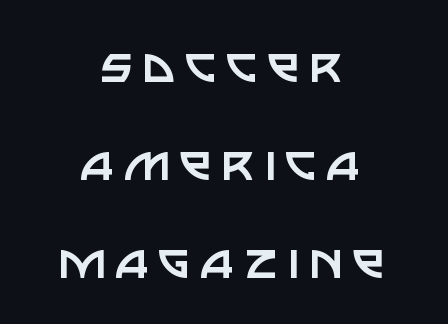
{"serif": "no", "italic": "no", "bold": "no", "weight": "regular", "width": "normal", "stroke_contrast": "low", "x_height": "large", "monospaced": "no", "underline": "no", "align": "center", "line_spacing": "normal", "line_spacing_ratio": 1.69, "glyph_px": 58}
